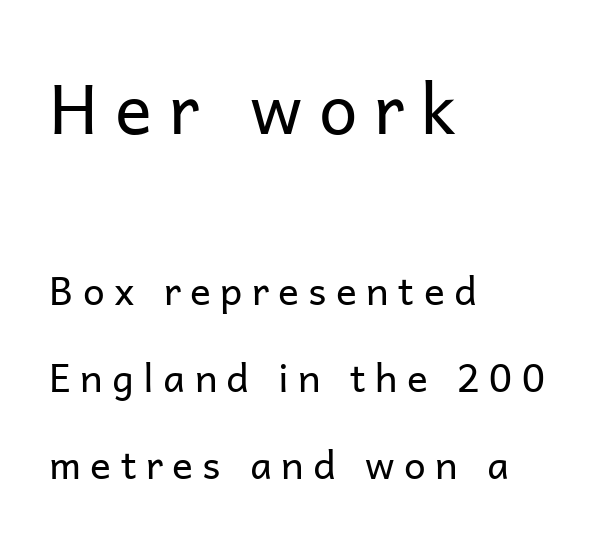
The image shows 69 px regular-weight sans-serif type, upright; set left-aligned, loose line spacing (2.22x), unusually wide letter spacing (+0.24 em), not underlined; the first (top) block is 1.77x larger; low stroke contrast and a medium x-height.
